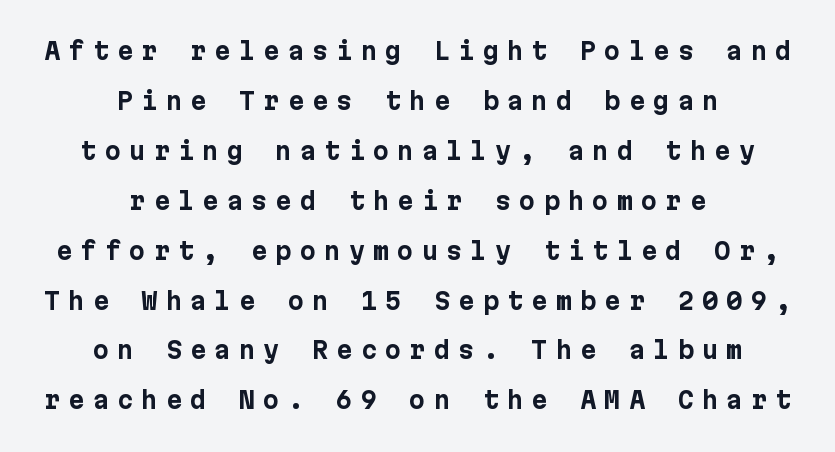
{"italic": "no", "bold": "yes", "underline": "no", "align": "center", "line_spacing": "loose", "line_spacing_ratio": 2.17, "letter_spacing": "wide", "letter_spacing_em": 0.36, "glyph_px": 23}
